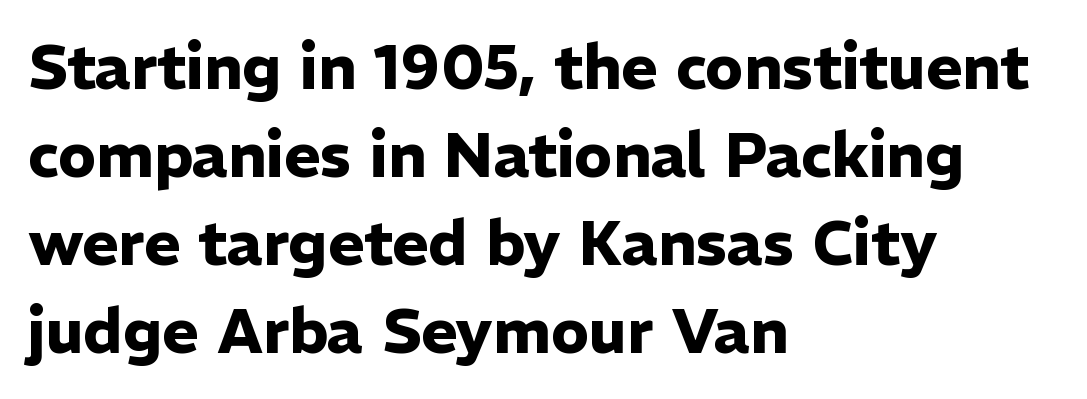
{"serif": "no", "italic": "no", "bold": "yes", "weight": "heavy", "width": "normal", "stroke_contrast": "low", "x_height": "medium", "monospaced": "no", "underline": "no", "align": "left", "line_spacing": "normal", "line_spacing_ratio": 1.42, "letter_spacing": "normal", "letter_spacing_em": 0.0, "glyph_px": 62}
